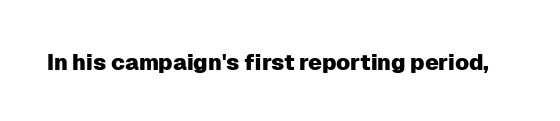
The image shows 22 px text type, upright; set normal letter spacing, not underlined.
